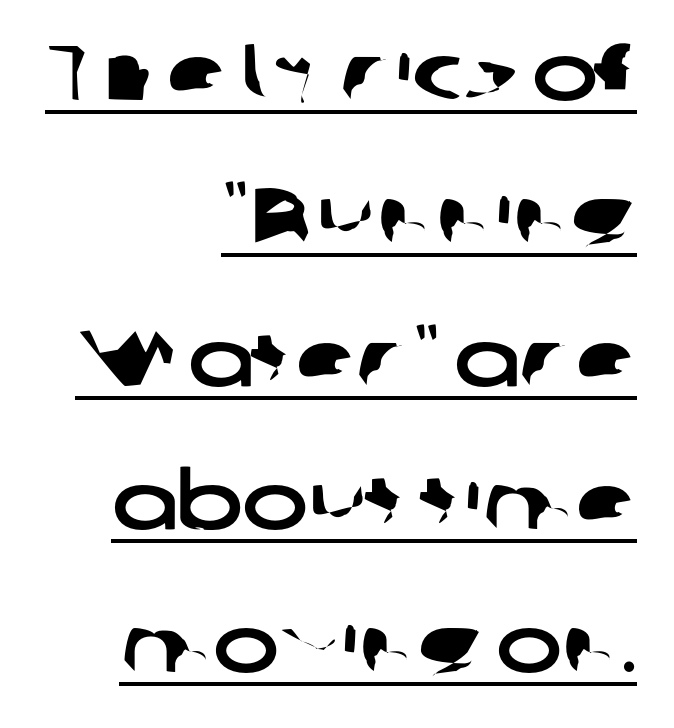
The image shows 79 px wide sans-serif type; set right-aligned, line spacing 1.81x, normal letter spacing, underlined; low stroke contrast and a medium x-height.
